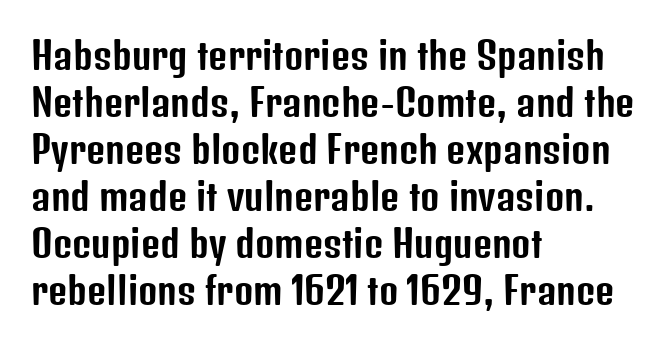
The image shows 37 px condensed sans-serif type, upright; set left-aligned, normal line spacing (1.27x), normal letter spacing, not underlined; low stroke contrast and a medium x-height.
